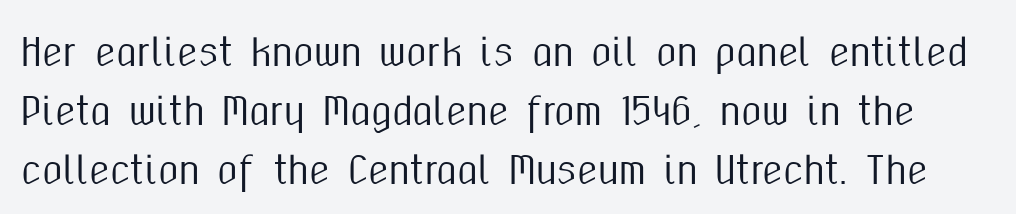
{"serif": "no", "italic": "no", "width": "condensed", "stroke_contrast": "medium", "x_height": "medium", "monospaced": "no", "underline": "no", "line_spacing": "normal", "line_spacing_ratio": 1.59, "letter_spacing": "normal", "letter_spacing_em": 0.0, "glyph_px": 37}
